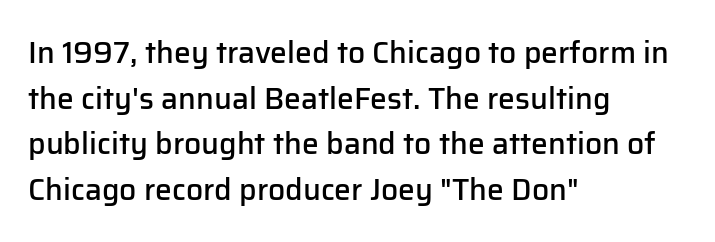
{"serif": "no", "italic": "no", "bold": "semi", "weight": "semibold", "width": "normal", "stroke_contrast": "low", "x_height": "medium", "monospaced": "no", "underline": "no", "align": "left", "line_spacing": "normal", "line_spacing_ratio": 1.52, "letter_spacing": "normal", "letter_spacing_em": 0.0, "glyph_px": 30}
